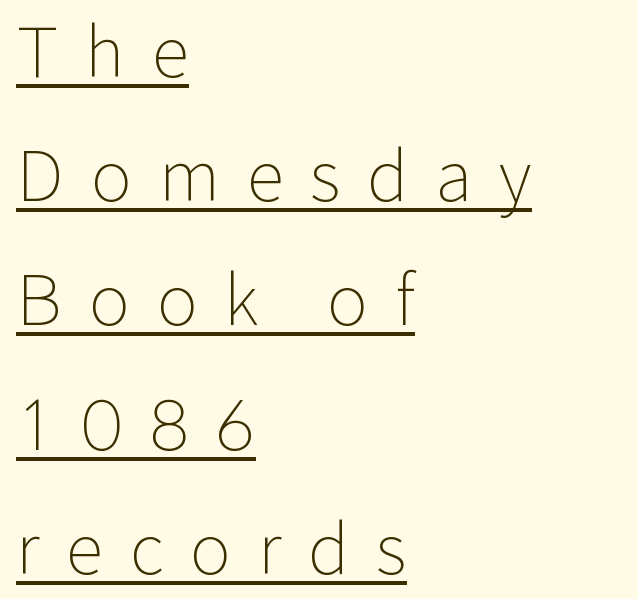
This sample uses expanded letter spacing, leaving extra air between glyphs. The font sits on the lighter half of the weight spectrum, regular included. The face used here is proportionally spaced, like ordinary book or web type. A baseline rule has been typeset under these characters. A sans-serif font was chosen for this passage. Nope, not italic — everything's standing straight.
